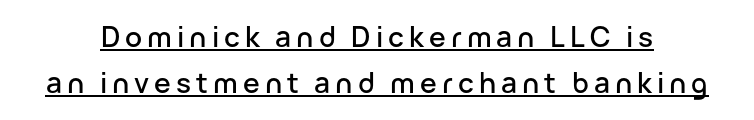
Quick note: underline on. Unlike a traditional serif, this face leaves its strokes unadorned. Whoever set this chose a conventional vertical rhythm. Varying glyph widths throughout — classic text-font behaviour.
